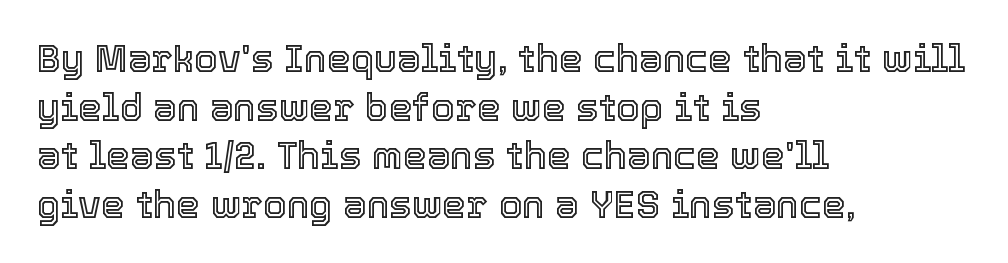
Glance below the letters and you will spot only blank space. The paragraph has a hard left edge and a soft right edge. This sample keeps an unexceptional amount of space between lines. The passage shown is typed in a proportional face where columns would drift.
